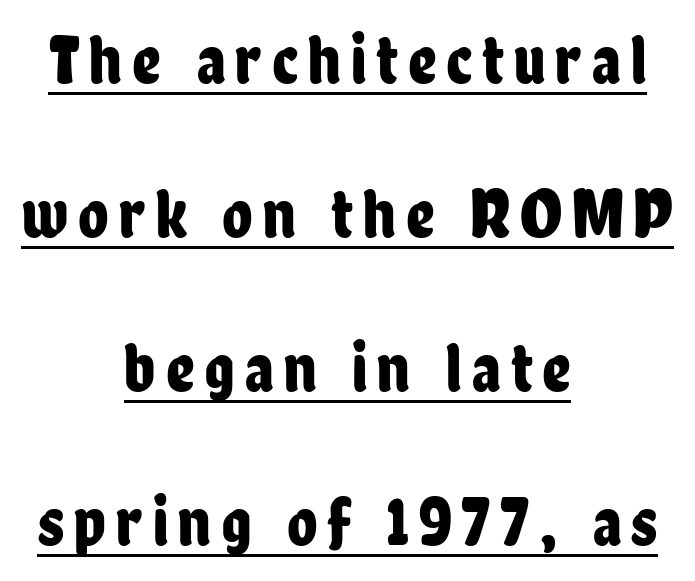
{"serif": "no", "italic": "no", "width": "condensed", "stroke_contrast": "low", "x_height": "medium", "monospaced": "no", "underline": "yes", "align": "center", "line_spacing": "loose", "line_spacing_ratio": 2.2, "glyph_px": 70}
